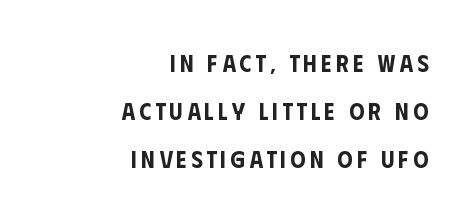
Every character sits straight up, as roman type does. Is there much room between lines? Yes — plenty of vertical air separates them. A clean baseline with only descenders dipping below it. If you drew a ruler down the right edge, every line would touch it.
